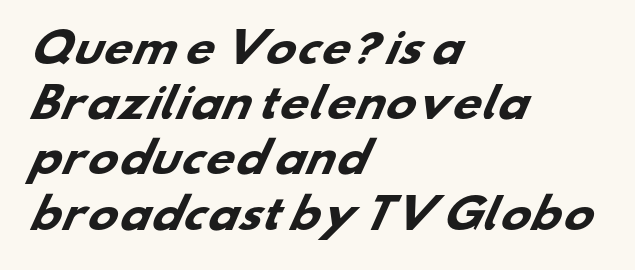
Q: Is the text bold? A: Yes.
Q: Is the typeface a serif or a sans-serif typeface? A: Sans-serif.
Q: Is the text underlined? A: No.
Q: How is the paragraph aligned? A: Left-aligned.
Q: Is the spacing between letters normal or unusually wide? A: Normal.
Q: Is the spacing between lines tight, normal or loose? A: Normal.
Q: Width (condensed, normal, or wide)? A: Wide.
Q: Stroke contrast? A: Low.
Q: x-height? A: Small.
Q: Monospaced? A: No.
